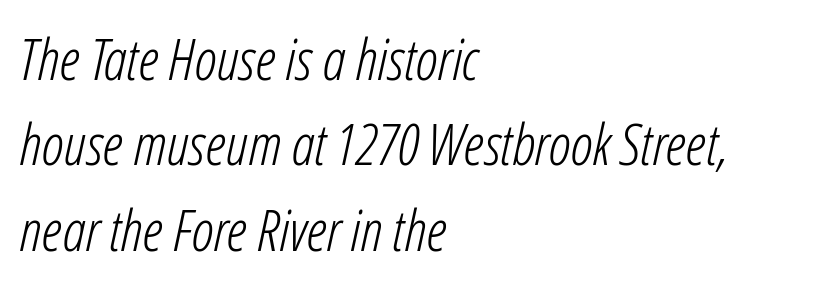
{"italic": "yes", "lean": "right", "slant_degrees": 12, "bold": "no", "weight": "light", "width": "condensed", "stroke_contrast": "low", "x_height": "medium", "monospaced": "no", "underline": "no", "align": "left", "line_spacing": "normal", "line_spacing_ratio": 1.47, "letter_spacing": "normal", "letter_spacing_em": 0.0, "glyph_px": 58}
